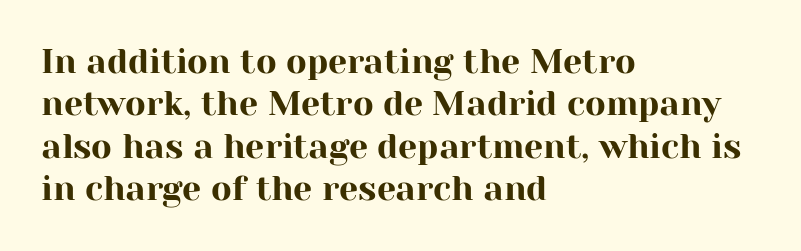
Does the lettering tilt? It doesn't — this is upright. Think of a printed novel: that variable character pitch is what you see here. Leading: standard. Casual observation: everything's shoved over to the left. The space directly below the letters is spotless. Is the letter spacing exaggerated? No — it looks like the ordinary default.
